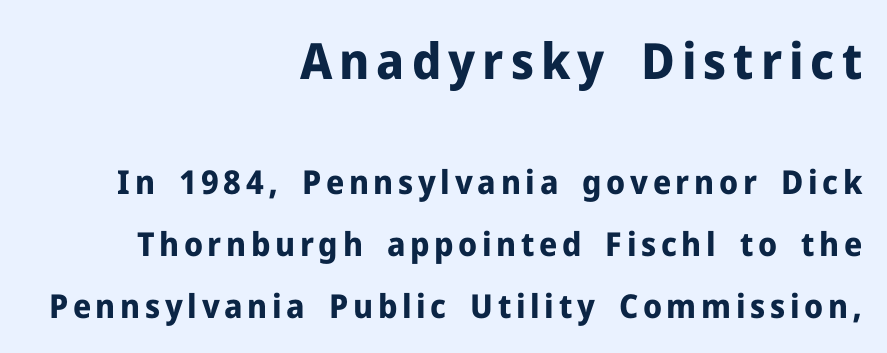
The image shows 50 px bold sans-serif type, upright; set right-aligned, line spacing 1.87x, not underlined; the first (top) block is 1.52x larger; low stroke contrast and a medium x-height.
